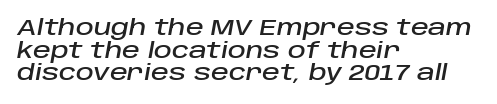
Q: Is the text italic (slanted)? A: Yes, it leans right by about 10 degrees.
Q: Is the text underlined? A: No.
Q: How is the paragraph aligned? A: Left-aligned.
Q: Is the spacing between letters normal or unusually wide? A: Normal.
Q: Is the spacing between lines tight, normal or loose? A: Tight.
